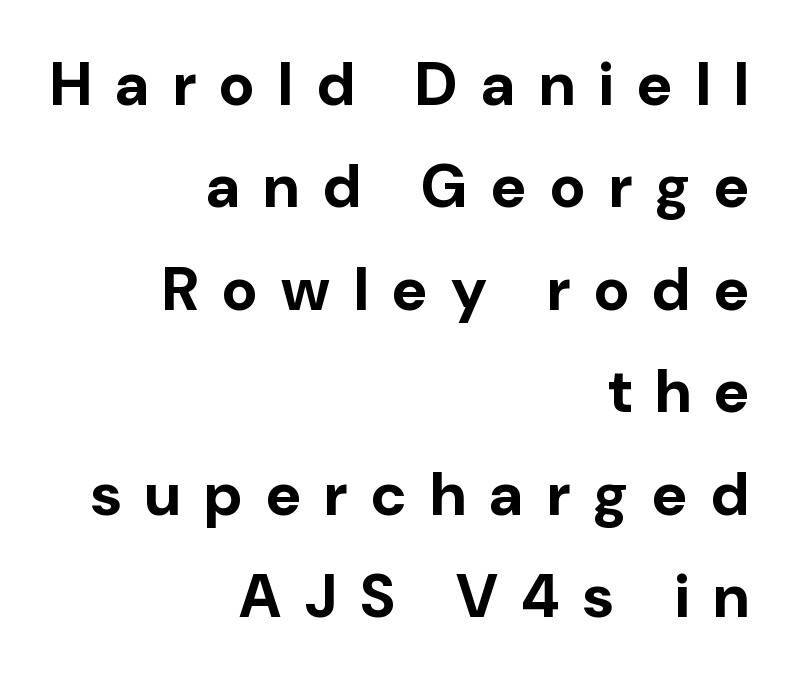
Q: Is the text bold? A: Yes.
Q: Is the text italic (slanted)? A: No, it is upright.
Q: Is the typeface a serif or a sans-serif typeface? A: Sans-serif.
Q: Is the text underlined? A: No.
Q: How is the paragraph aligned? A: Right-aligned.
Q: Is the spacing between letters normal or unusually wide? A: Unusually wide.
Q: Is the spacing between lines tight, normal or loose? A: Normal.
Q: Width (condensed, normal, or wide)? A: Normal.
Q: Stroke contrast? A: Low.
Q: x-height? A: Medium.
Q: Monospaced? A: No.
